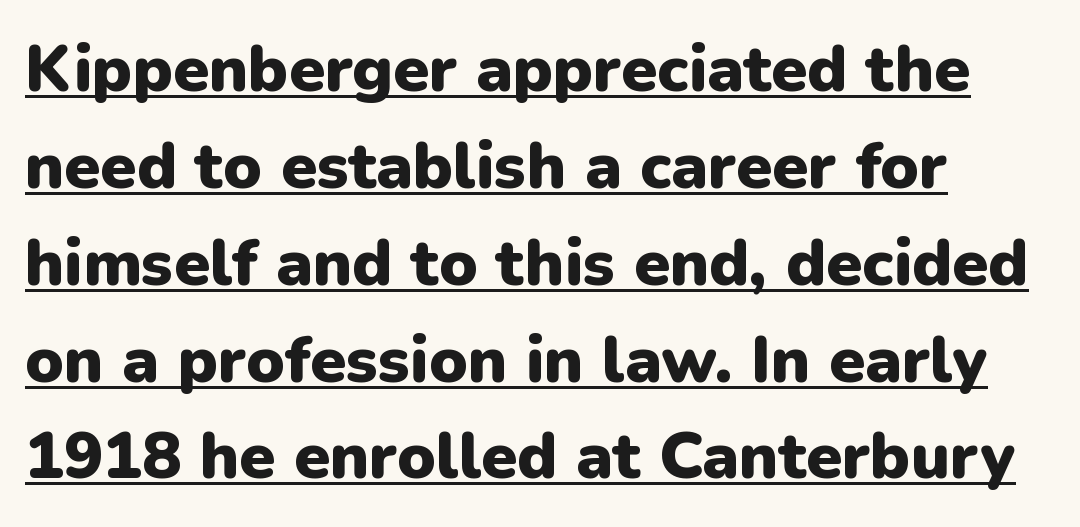
The image shows 65 px heavy sans-serif type, upright; set left-aligned, normal line spacing (1.49x), normal letter spacing, underlined; low stroke contrast and a medium x-height.
